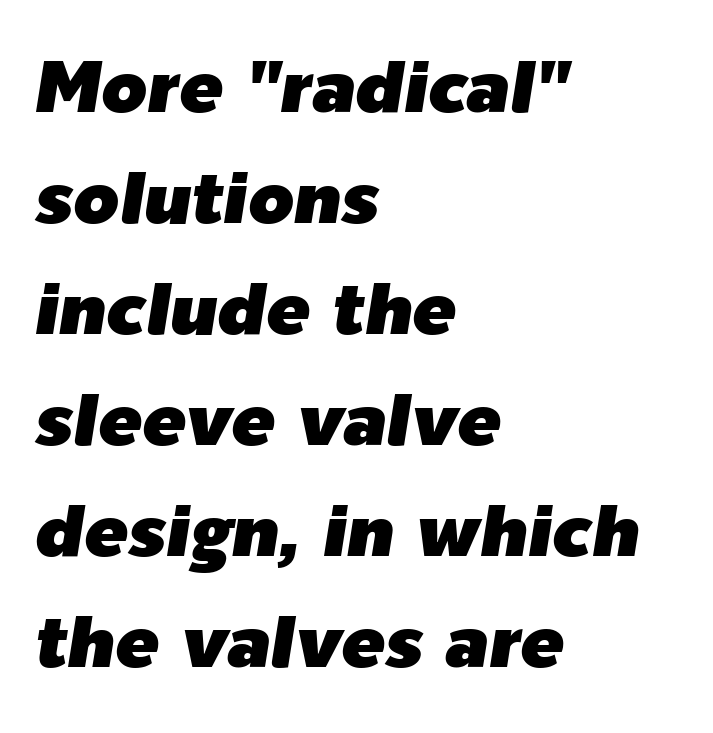
The image shows 73 px text type, italic (leaning right); set left-aligned, normal line spacing (1.52x), normal letter spacing, not underlined; low stroke contrast and a medium x-height.
